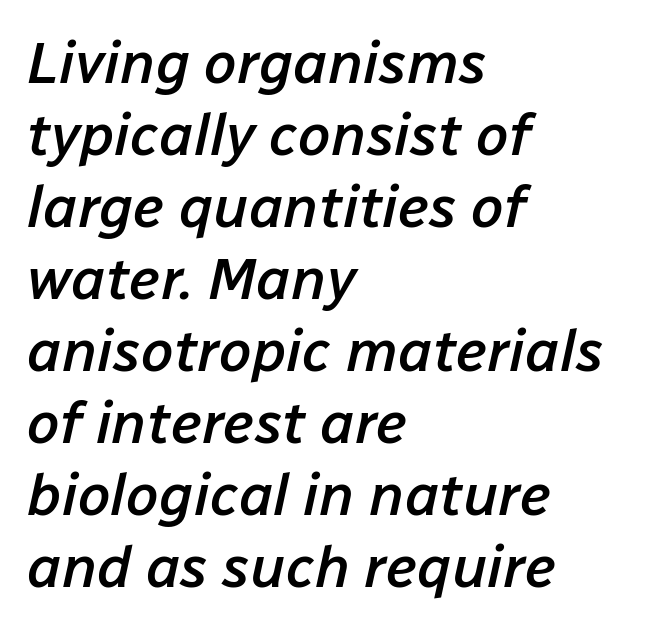
The image shows 59 px semibold type, italic (leaning right); set left-aligned, line spacing 1.22x, normal letter spacing, not underlined; low stroke contrast and a medium x-height.
